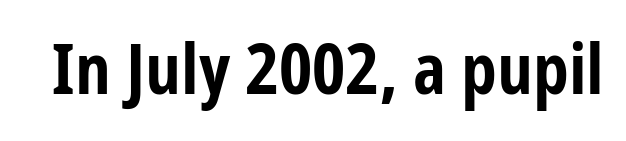
Q: Is the text bold? A: Yes.
Q: Is the text italic (slanted)? A: No, it is upright.
Q: Is the typeface a serif or a sans-serif typeface? A: Sans-serif.
Q: Is the text underlined? A: No.
Q: Is the spacing between letters normal or unusually wide? A: Normal.
Q: Width (condensed, normal, or wide)? A: Condensed.
Q: Stroke contrast? A: Low.
Q: x-height? A: Medium.
Q: Monospaced? A: No.
